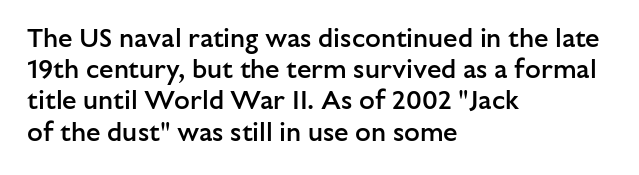
{"italic": "no", "bold": "semi", "underline": "no", "align": "left", "line_spacing_ratio": 1.2, "letter_spacing": "normal", "letter_spacing_em": 0.0, "glyph_px": 26}
